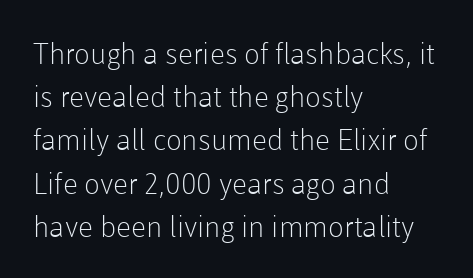
Counters stay open thanks to moderate or lighter strokes. The text block is weighted toward the left margin, trailing off unevenly rightward. In terms of letterform style, serifs are entirely absent. A typesetter would call this proportional, since set widths differ per character. Italic: no, the glyphs are upright roman.
